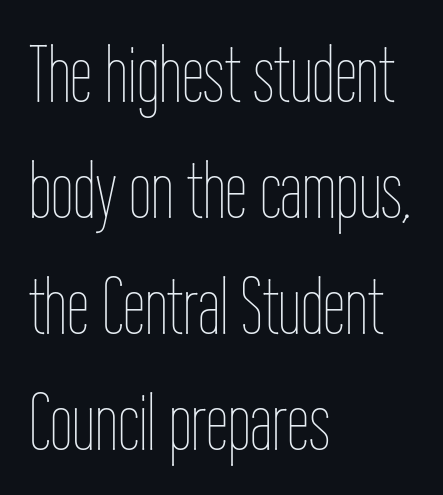
The image shows 80 px thin, condensed type, upright; set left-aligned, normal line spacing (1.45x), normal letter spacing, not underlined; low stroke contrast and a medium x-height.
